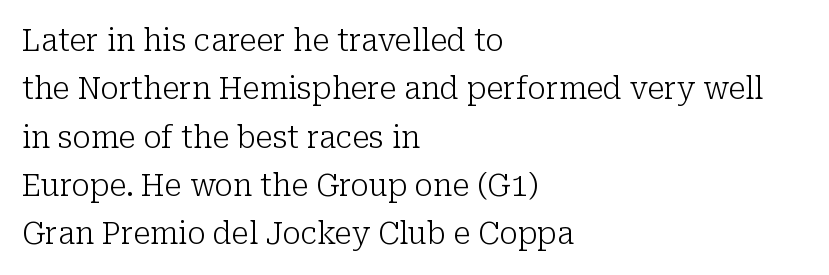
The image shows 31 px light serif type, upright; set left-aligned, normal line spacing (1.56x), normal letter spacing, not underlined; low stroke contrast and a medium x-height.
